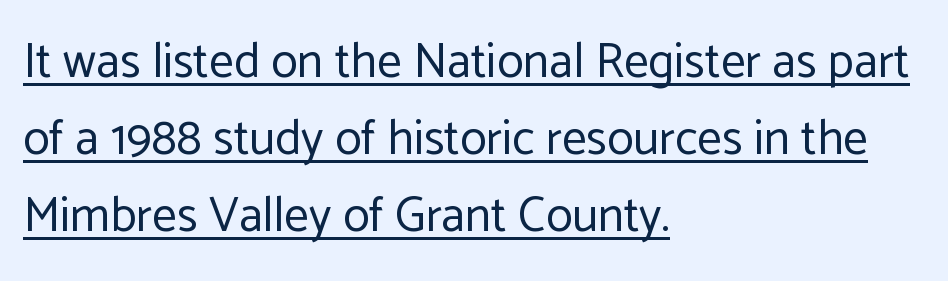
Stroke terminals: plain, sans-serif. Do the characters align in a grid? No, the font is proportional. Inter-character spacing is left at the font's built-in metrics. Every character sits straight up, as roman type does.
